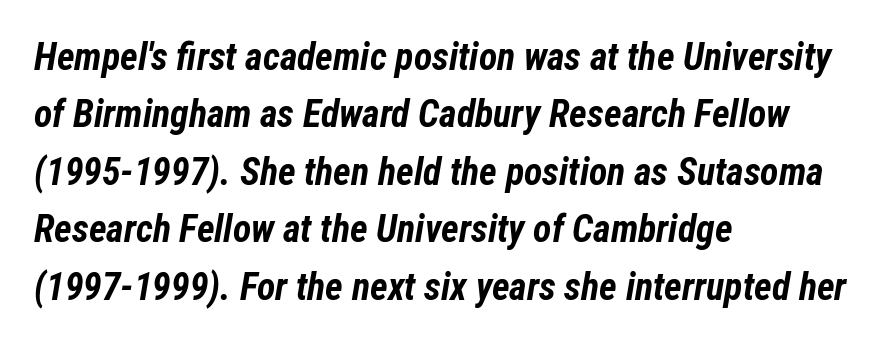
{"italic": "yes", "lean": "right", "slant_degrees": 12, "bold": "yes", "weight": "bold", "width": "condensed", "stroke_contrast": "low", "x_height": "medium", "monospaced": "no", "underline": "no", "align": "left", "line_spacing": "normal", "line_spacing_ratio": 1.51, "letter_spacing": "normal", "letter_spacing_em": 0.0, "glyph_px": 38}
